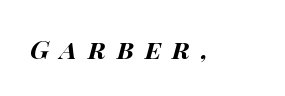
The image shows 26 px bold type, italic (leaning right); set unusually wide letter spacing (+0.42 em), not underlined.
